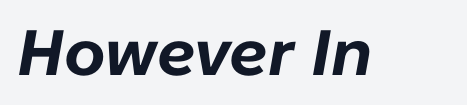
Q: Is the text bold? A: Yes.
Q: Is the text italic (slanted)? A: Yes, it leans right by about 10 degrees.
Q: Is the text underlined? A: No.
Q: Is the spacing between letters normal or unusually wide? A: Normal.
Q: Width (condensed, normal, or wide)? A: Normal.
Q: Stroke contrast? A: Low.
Q: x-height? A: Medium.
Q: Monospaced? A: No.
